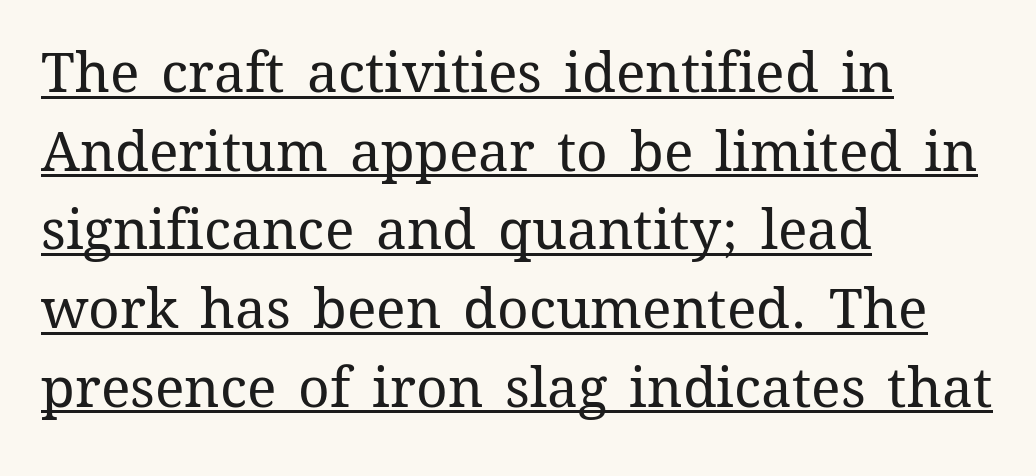
Q: Is the text bold? A: No.
Q: Is the text italic (slanted)? A: No, it is upright.
Q: Is the text underlined? A: Yes.
Q: How is the paragraph aligned? A: Left-aligned.
Q: Is the spacing between letters normal or unusually wide? A: Normal.
Q: Is the spacing between lines tight, normal or loose? A: Normal.
Q: Width (condensed, normal, or wide)? A: Normal.
Q: Stroke contrast? A: Medium.
Q: x-height? A: Medium.
Q: Monospaced? A: No.
